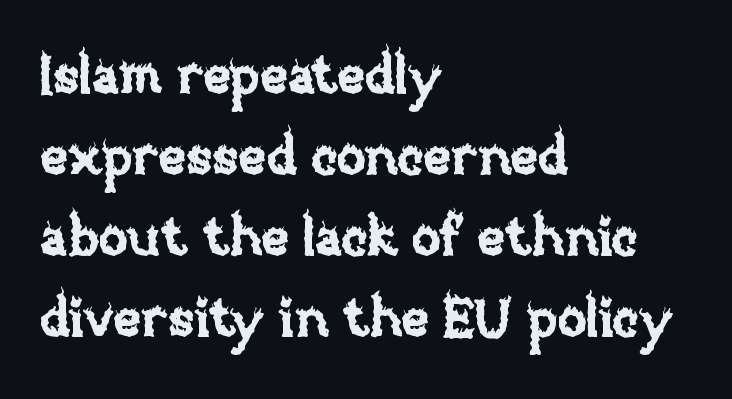
The image shows 53 px text type, upright; set left-aligned, normal line spacing (1.53x), normal letter spacing, not underlined; low stroke contrast and a large x-height.
